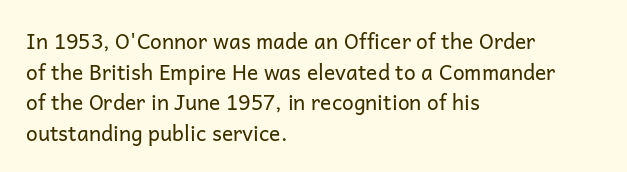
The image shows 21 px text type, upright; set left-aligned, normal line spacing (1.46x), normal letter spacing, not underlined.
